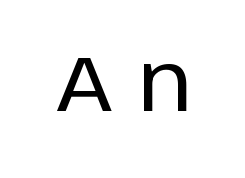
Q: Is the text italic (slanted)? A: No, it is upright.
Q: Is the typeface a serif or a sans-serif typeface? A: Sans-serif.
Q: Is the text underlined? A: No.
Q: Is the spacing between letters normal or unusually wide? A: Unusually wide.
Q: Width (condensed, normal, or wide)? A: Normal.
Q: Stroke contrast? A: Low.
Q: x-height? A: Large.
Q: Monospaced? A: No.
